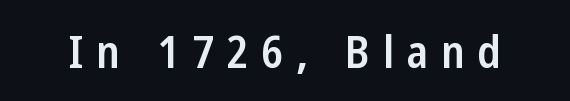
The strokes are fattened partway — semibold, not bold. Each letter keeps its own natural width here, so spacing adapts to shape. A typesetter would mark this as roman, not italic. Letter spacing: wide.
